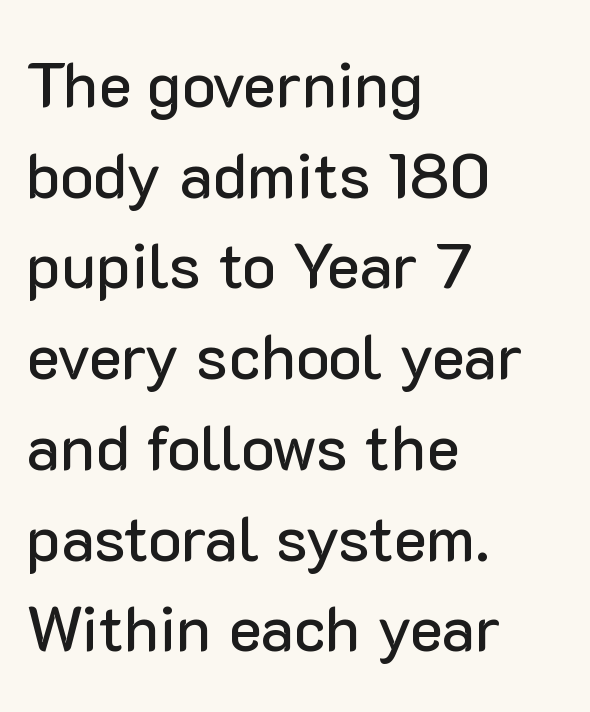
Q: Is the text italic (slanted)? A: No, it is upright.
Q: Is the typeface a serif or a sans-serif typeface? A: Sans-serif.
Q: Is the text underlined? A: No.
Q: How is the paragraph aligned? A: Left-aligned.
Q: Is the spacing between letters normal or unusually wide? A: Normal.
Q: Is the spacing between lines tight, normal or loose? A: Normal.
Q: Width (condensed, normal, or wide)? A: Normal.
Q: Stroke contrast? A: Low.
Q: x-height? A: Medium.
Q: Monospaced? A: No.
